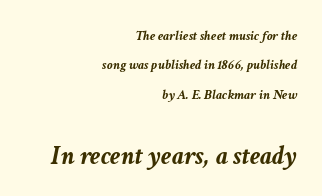
Q: Is the text bold? A: Yes.
Q: Is the text italic (slanted)? A: Yes, it leans right by about 11 degrees.
Q: Is the text underlined? A: No.
Q: How is the paragraph aligned? A: Right-aligned.
Q: Is the spacing between letters normal or unusually wide? A: Normal.
Q: Is the spacing between lines tight, normal or loose? A: Loose.
Q: Which block of text is set in a larger size, the first (top) or the second (bottom)? A: The second (bottom) one.
